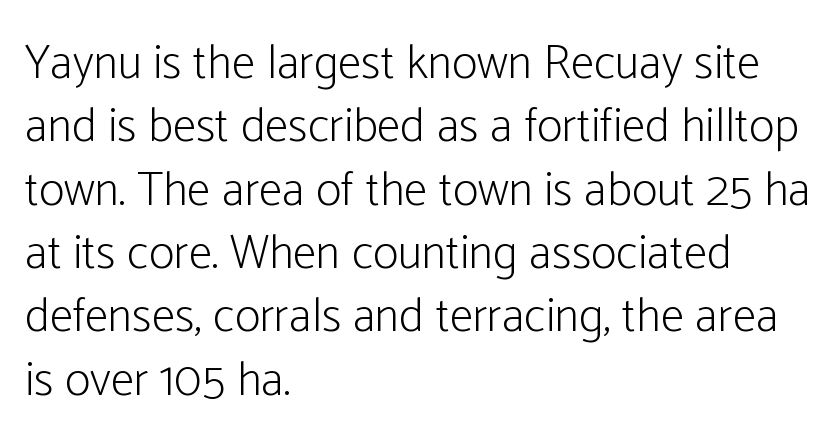
{"serif": "no", "italic": "no", "bold": "no", "weight": "light", "width": "condensed", "stroke_contrast": "low", "x_height": "medium", "monospaced": "no", "underline": "no", "align": "left", "line_spacing": "normal", "line_spacing_ratio": 1.32, "letter_spacing": "normal", "letter_spacing_em": 0.0, "glyph_px": 48}
